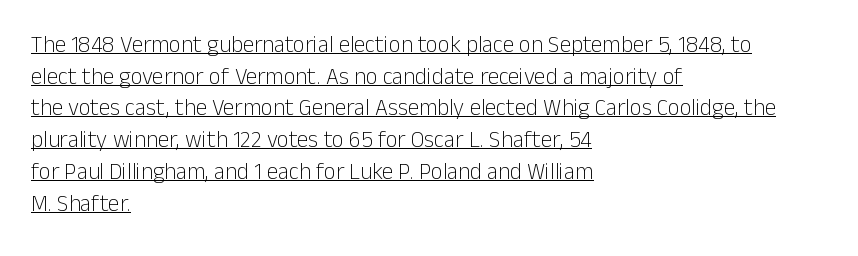
Compared with typical body copy, the letter spacing here is the same. The letterforms sit at book weight or below. If you drew a line through each stem, it would be perfectly vertical. Does a line run under the words? Yes, clearly.
